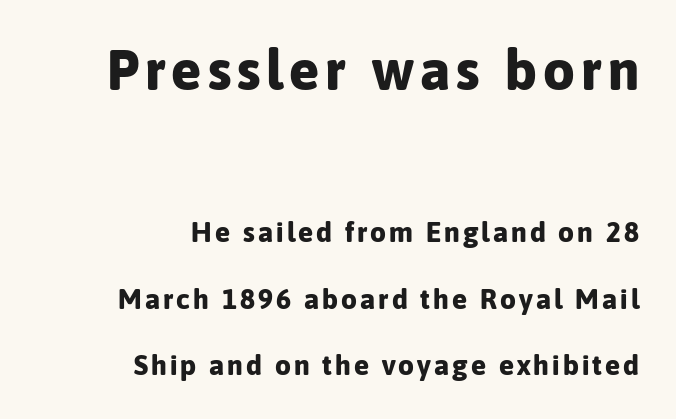
{"serif": "no", "italic": "no", "bold": "yes", "weight": "bold", "width": "normal", "stroke_contrast": "low", "x_height": "medium", "monospaced": "no", "underline": "no", "align": "right", "line_spacing": "loose", "line_spacing_ratio": 2.38, "larger_block": "first", "size_ratio": 2.0, "glyph_px": 56}
